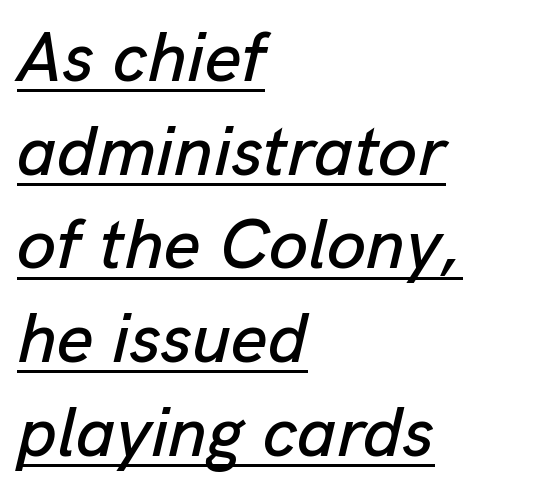
{"italic": "yes", "lean": "right", "slant_degrees": 13, "width": "normal", "stroke_contrast": "low", "x_height": "medium", "monospaced": "no", "underline": "yes", "align": "left", "line_spacing": "normal", "line_spacing_ratio": 1.32, "letter_spacing": "normal", "letter_spacing_em": 0.0, "glyph_px": 71}
